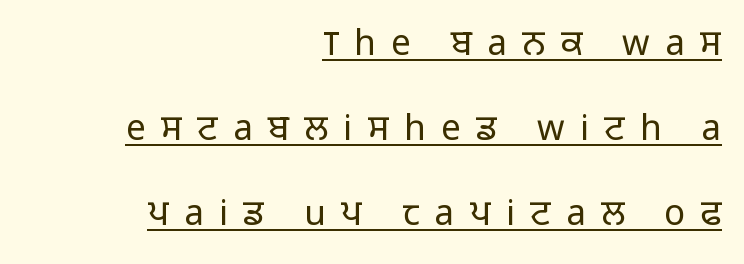
Q: Is the text bold? A: No.
Q: Is the text italic (slanted)? A: No, it is upright.
Q: Is the typeface a serif or a sans-serif typeface? A: Sans-serif.
Q: Is the text underlined? A: Yes.
Q: How is the paragraph aligned? A: Right-aligned.
Q: Is the spacing between letters normal or unusually wide? A: Unusually wide.
Q: Is the spacing between lines tight, normal or loose? A: Loose.
Q: Width (condensed, normal, or wide)? A: Normal.
Q: Stroke contrast? A: Low.
Q: x-height? A: Medium.
Q: Monospaced? A: No.
